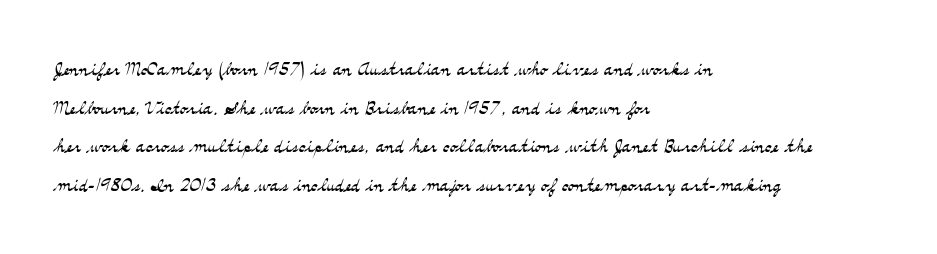
{"bold": "no", "underline": "no", "align": "left", "line_spacing": "normal", "line_spacing_ratio": 1.55, "letter_spacing": "normal", "letter_spacing_em": 0.0, "glyph_px": 25}
